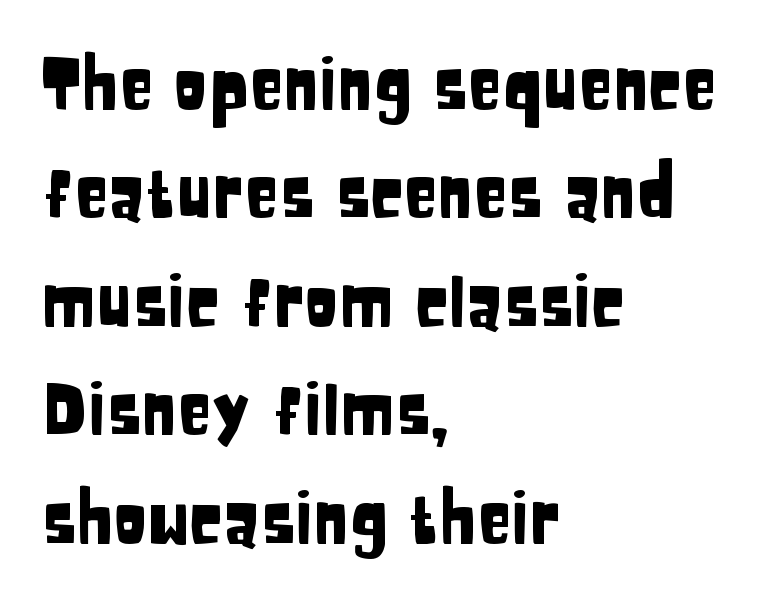
The image shows 70 px condensed sans-serif type, upright; set left-aligned, normal line spacing (1.55x), normal letter spacing, not underlined; low stroke contrast and a large x-height.
